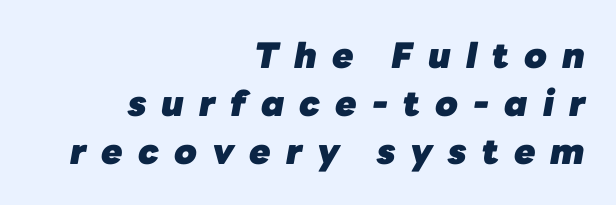
{"italic": "yes", "lean": "right", "slant_degrees": 10, "bold": "yes", "weight": "heavy", "width": "normal", "stroke_contrast": "low", "x_height": "medium", "monospaced": "no", "underline": "no", "align": "right", "line_spacing": "normal", "line_spacing_ratio": 1.37, "letter_spacing": "wide", "letter_spacing_em": 0.43, "glyph_px": 35}
